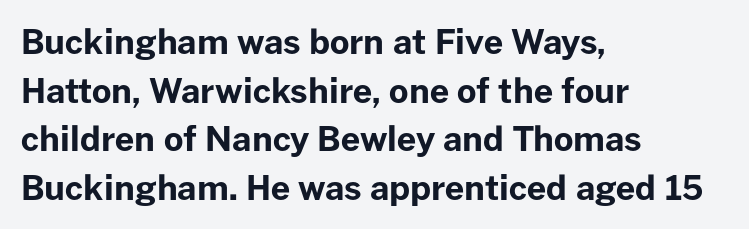
Q: Is the text bold? A: Yes.
Q: Is the text italic (slanted)? A: No, it is upright.
Q: Is the typeface a serif or a sans-serif typeface? A: Sans-serif.
Q: Is the text underlined? A: No.
Q: How is the paragraph aligned? A: Left-aligned.
Q: Is the spacing between letters normal or unusually wide? A: Normal.
Q: Is the spacing between lines tight, normal or loose? A: Normal.
Q: Width (condensed, normal, or wide)? A: Normal.
Q: Stroke contrast? A: Low.
Q: x-height? A: Medium.
Q: Monospaced? A: No.
